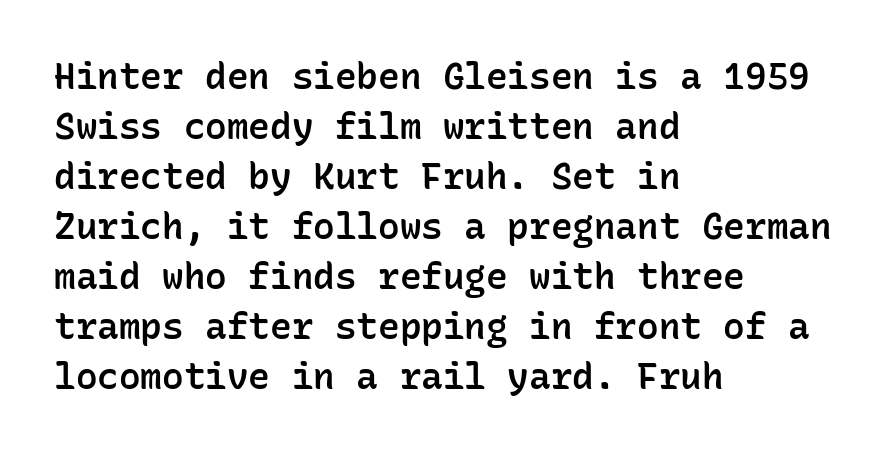
The image shows 36 px semibold sans-serif type, upright, monospaced; set left-aligned, normal line spacing (1.39x), normal letter spacing, not underlined; low stroke contrast and a medium x-height.
